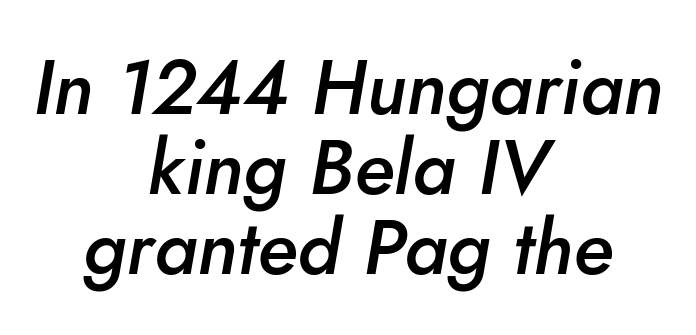
Q: Is the text bold? A: Semi-bold.
Q: Is the text italic (slanted)? A: Yes, it leans right by about 10 degrees.
Q: Is the text underlined? A: No.
Q: How is the paragraph aligned? A: Centered.
Q: Is the spacing between letters normal or unusually wide? A: Normal.
Q: Is the spacing between lines tight, normal or loose? A: Tight.
Q: Width (condensed, normal, or wide)? A: Normal.
Q: Stroke contrast? A: Low.
Q: x-height? A: Small.
Q: Monospaced? A: No.
